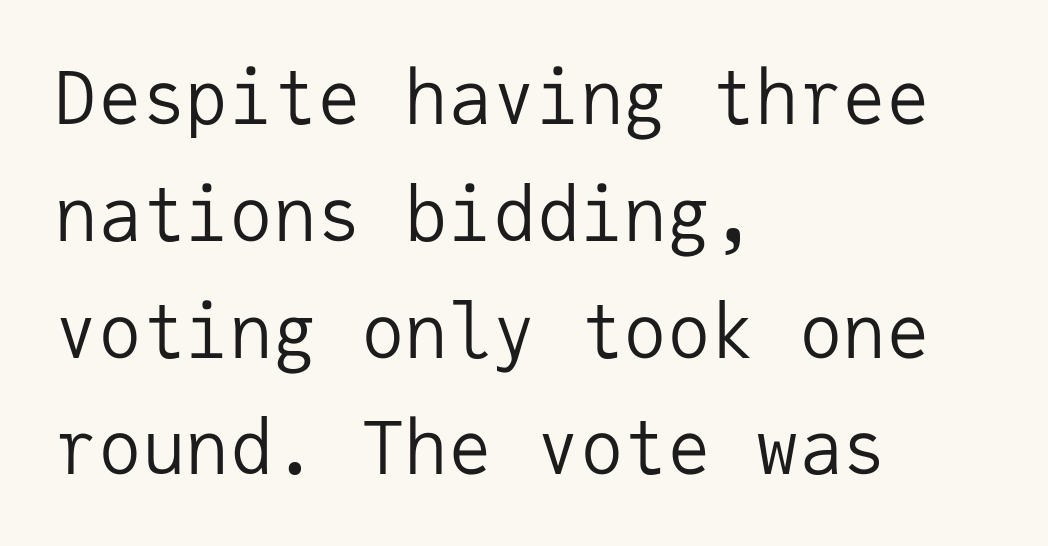
The image shows 73 px regular-weight sans-serif type, upright, monospaced; set left-aligned, normal line spacing (1.6x), normal letter spacing, not underlined; low stroke contrast and a medium x-height.
